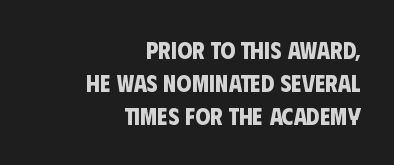
The image shows 24 px bold type; set right-aligned, normal line spacing (1.38x), normal letter spacing, not underlined.
